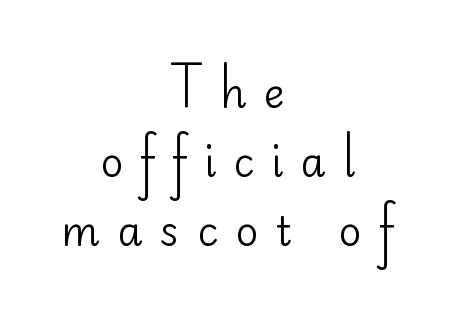
The image shows 40 px regular-weight sans-serif type, upright; set centered, line spacing 1.72x, unusually wide letter spacing (+0.43 em), not underlined; low stroke contrast and a small x-height.
